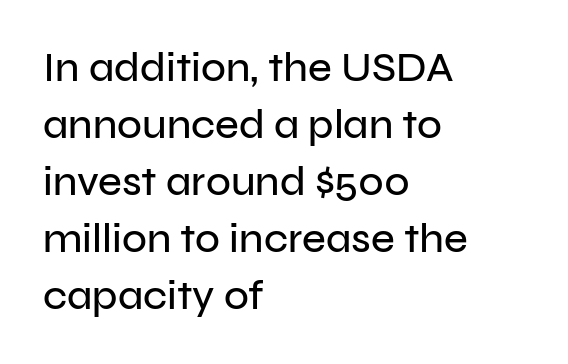
{"serif": "no", "italic": "no", "width": "normal", "stroke_contrast": "low", "x_height": "medium", "monospaced": "no", "underline": "no", "align": "left", "line_spacing": "normal", "line_spacing_ratio": 1.39, "letter_spacing": "normal", "letter_spacing_em": 0.0, "glyph_px": 41}
